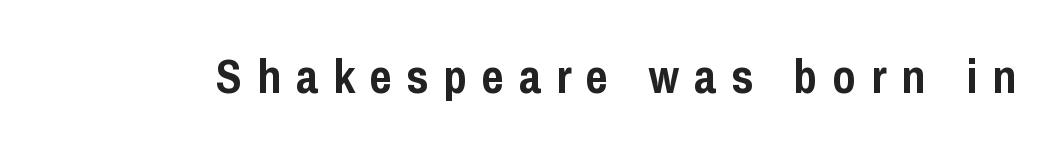
{"serif": "no", "italic": "no", "bold": "yes", "weight": "semibold", "width": "condensed", "stroke_contrast": "low", "x_height": "medium", "monospaced": "no", "underline": "no", "letter_spacing": "wide", "letter_spacing_em": 0.31, "glyph_px": 48}
